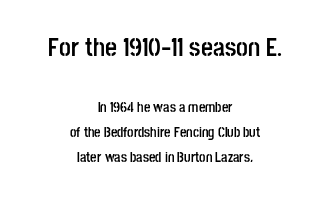
{"italic": "no", "bold": "yes", "underline": "no", "align": "center", "line_spacing_ratio": 1.8, "letter_spacing": "normal", "letter_spacing_em": 0.0, "larger_block": "first", "size_ratio": 1.86, "glyph_px": 26}
